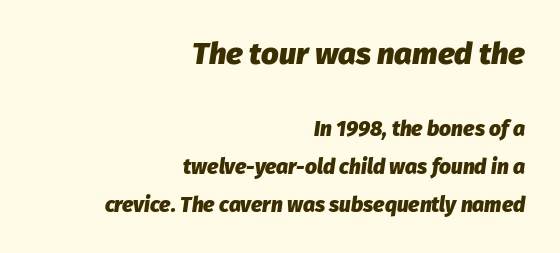
Q: Is the text bold? A: Yes.
Q: Is the text italic (slanted)? A: Yes, it leans right by about 8 degrees.
Q: Is the text underlined? A: No.
Q: How is the paragraph aligned? A: Right-aligned.
Q: Is the spacing between letters normal or unusually wide? A: Normal.
Q: Which block of text is set in a larger size, the first (top) or the second (bottom)? A: The first (top) one.
Q: Width (condensed, normal, or wide)? A: Normal.
Q: Stroke contrast? A: Low.
Q: x-height? A: Medium.
Q: Monospaced? A: No.
